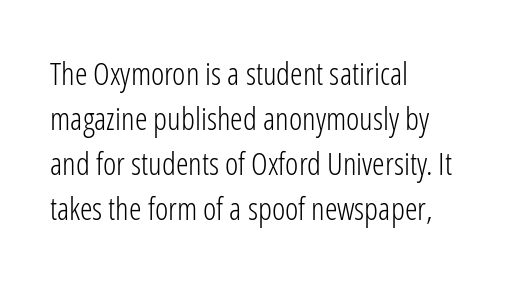
Q: Is the text bold? A: No.
Q: Is the text italic (slanted)? A: No, it is upright.
Q: Is the typeface a serif or a sans-serif typeface? A: Sans-serif.
Q: Is the text underlined? A: No.
Q: How is the paragraph aligned? A: Left-aligned.
Q: Is the spacing between letters normal or unusually wide? A: Normal.
Q: Is the spacing between lines tight, normal or loose? A: Normal.
Q: Width (condensed, normal, or wide)? A: Condensed.
Q: Stroke contrast? A: Low.
Q: x-height? A: Medium.
Q: Monospaced? A: No.
